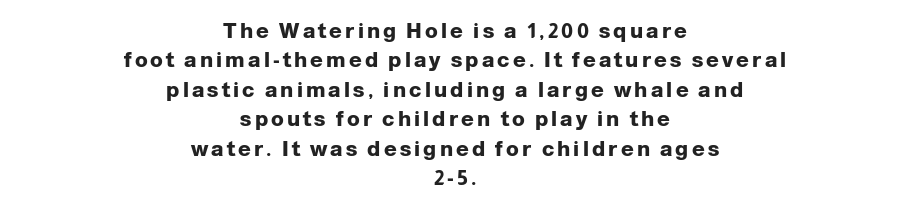
Regarding leading, the lines here are spaced in the standard way. What weight is shown? A full bold with thick strokes. Upright lettering throughout. Is the block centered? Yes — each line is placed symmetrically about the middle.
